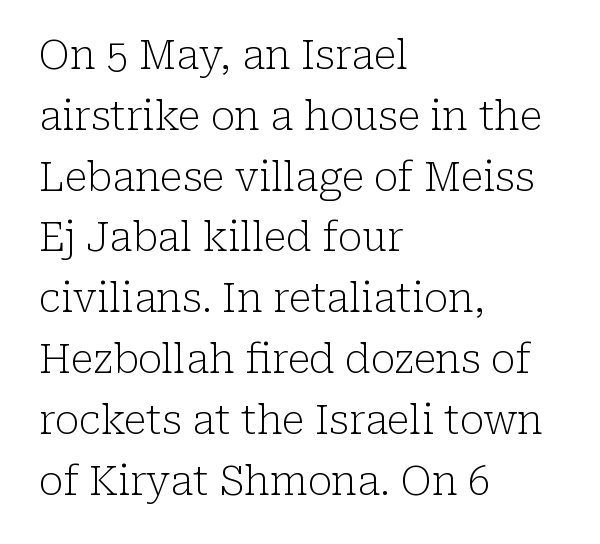
Is this a fixed-width face? No — the glyphs have proportional, varying widths. Summary of weight: not heavy and not bold. Notice how the passage keeps a crisp vertical edge on the left only. Little horizontal feet cap the strokes, marking this as serif type.
